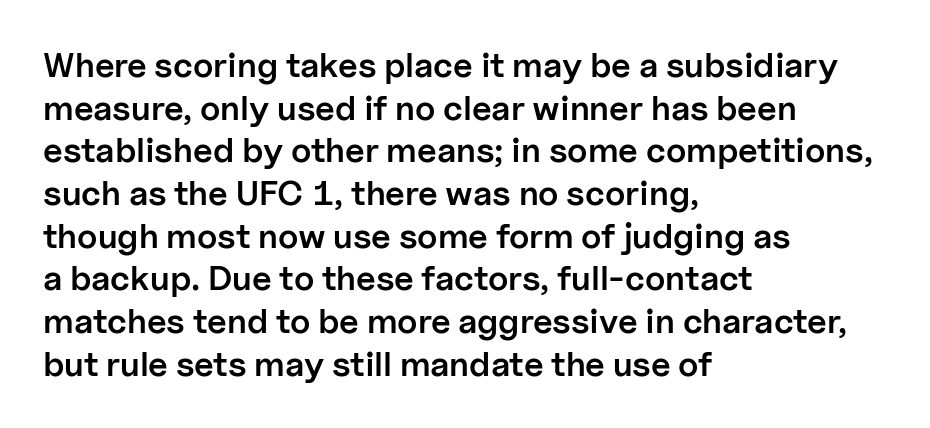
The image shows 35 px semibold sans-serif type, upright; set left-aligned, line spacing 1.22x, normal letter spacing, not underlined; low stroke contrast and a medium x-height.
